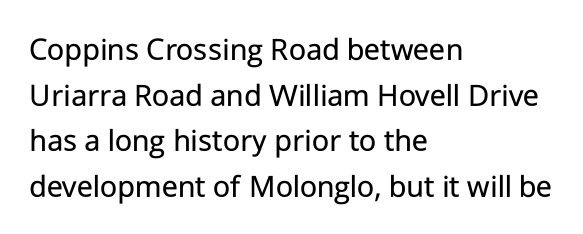
The image shows 33 px regular-weight sans-serif type, upright; set left-aligned, normal line spacing (1.38x), normal letter spacing, not underlined; low stroke contrast and a medium x-height.
